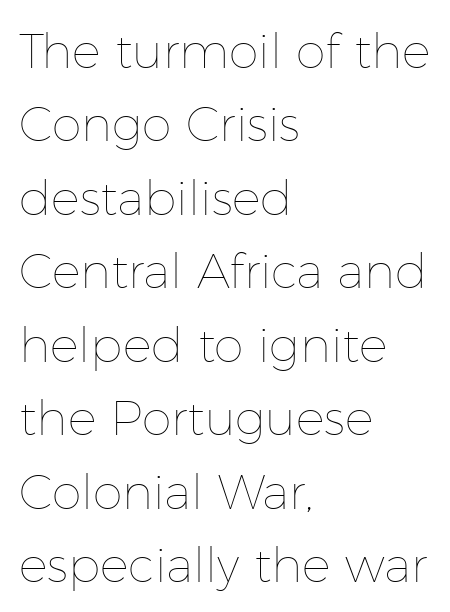
{"italic": "no", "bold": "no", "weight": "thin", "width": "normal", "stroke_contrast": "low", "x_height": "medium", "monospaced": "no", "underline": "no", "align": "left", "line_spacing": "normal", "line_spacing_ratio": 1.53, "letter_spacing": "normal", "letter_spacing_em": 0.0, "glyph_px": 48}
